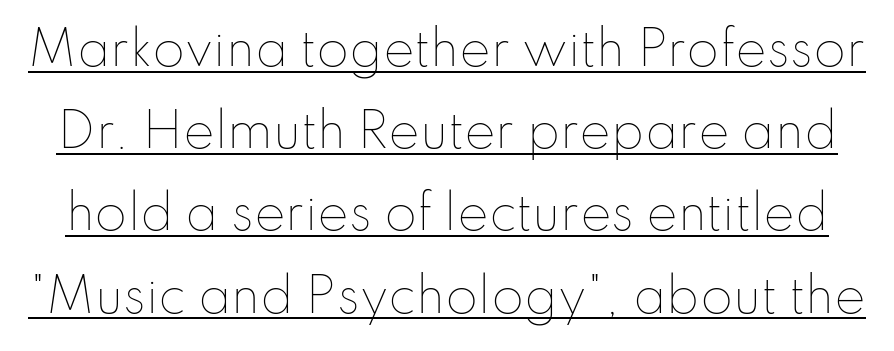
This sample carries an underscore along the baseline area. This sample uses plain, unmodified letter spacing. This is the regular roman posture of the typeface. No chunkiness to these letters — they're not bold. Each letter keeps its own natural width here, so spacing adapts to shape.
